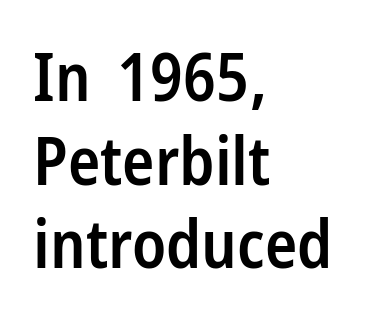
Q: Is the text bold? A: Semi-bold.
Q: Is the text italic (slanted)? A: No, it is upright.
Q: Is the typeface a serif or a sans-serif typeface? A: Sans-serif.
Q: Is the text underlined? A: No.
Q: How is the paragraph aligned? A: Left-aligned.
Q: Is the spacing between letters normal or unusually wide? A: Normal.
Q: Is the spacing between lines tight, normal or loose? A: Normal.
Q: Width (condensed, normal, or wide)? A: Condensed.
Q: Stroke contrast? A: Low.
Q: x-height? A: Medium.
Q: Monospaced? A: No.
